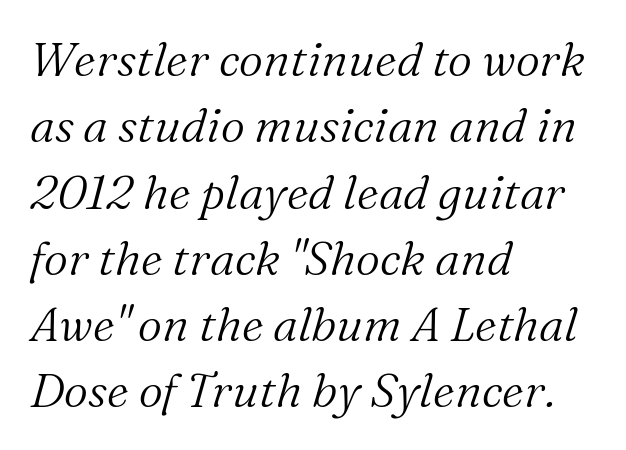
Each letter's strokes conclude with small projecting serifs. Yep, that's italic — everything's leaning. Beneath every word, the page is bare. The strokes carry an ordinary text weight at most. Spacing between characters is what you'd get straight out of the box.
